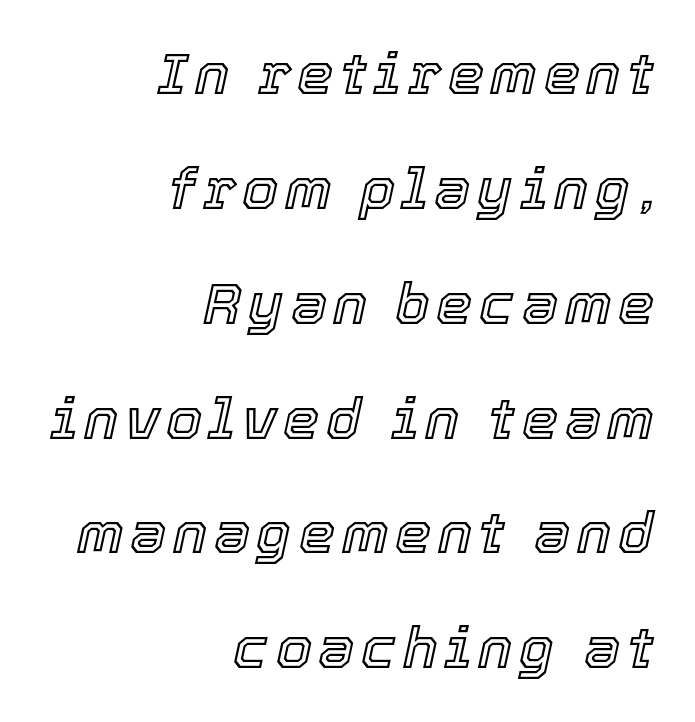
The image shows 58 px text type, italic (leaning right); set right-aligned, loose line spacing (1.98x), not underlined; a medium x-height.
